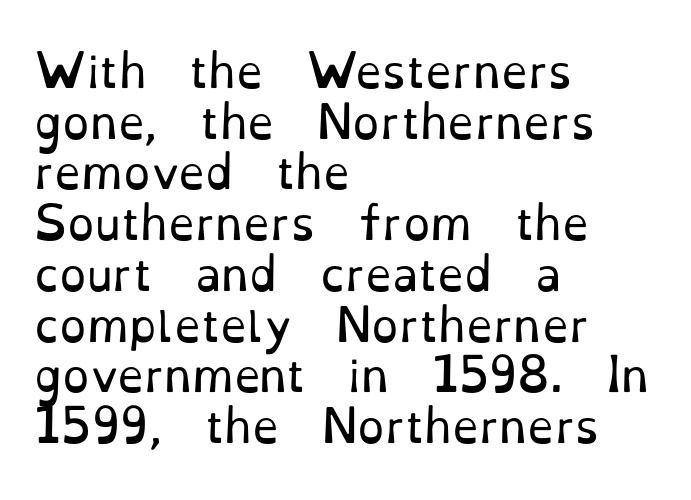
{"italic": "no", "bold": "no", "weight": "regular", "width": "normal", "stroke_contrast": "low", "x_height": "small", "monospaced": "no", "underline": "no", "align": "left", "line_spacing_ratio": 1.18, "letter_spacing": "normal", "letter_spacing_em": 0.0, "glyph_px": 43}
